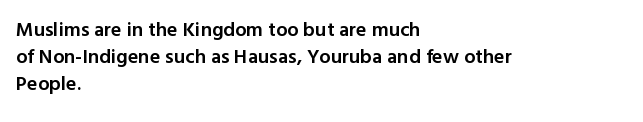
Normally led — the rows are evenly, conventionally spaced. The baseline area is clear. The passage shown is semibold, sitting just below true bold. Style check: upright.
